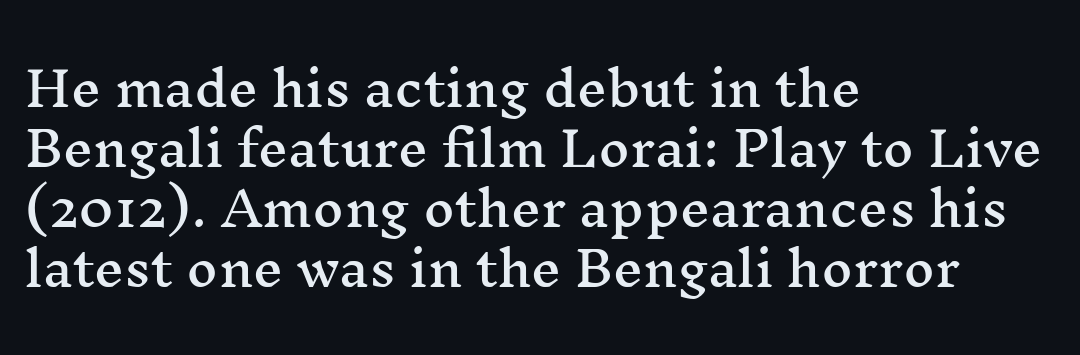
{"serif": "yes", "italic": "no", "width": "wide", "stroke_contrast": "medium", "x_height": "medium", "monospaced": "no", "underline": "no", "align": "left", "line_spacing": "normal", "line_spacing_ratio": 1.25, "letter_spacing": "normal", "letter_spacing_em": 0.0, "glyph_px": 48}
